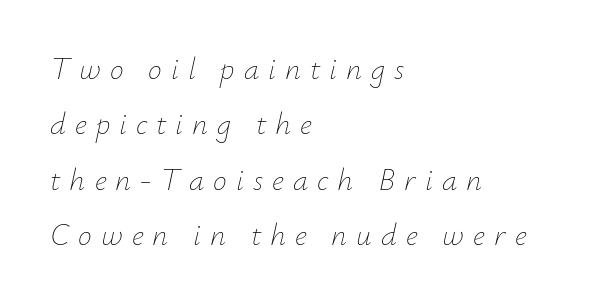
Every character sits at an angle, as italics do. The tracking jumps out immediately: characters are airy and widely separated. The gap between lines stays unmarked. The letterforms sit at book weight or below. In CSS terms this would be text-align: left. These lines are rendered in a variable-pitch font.
